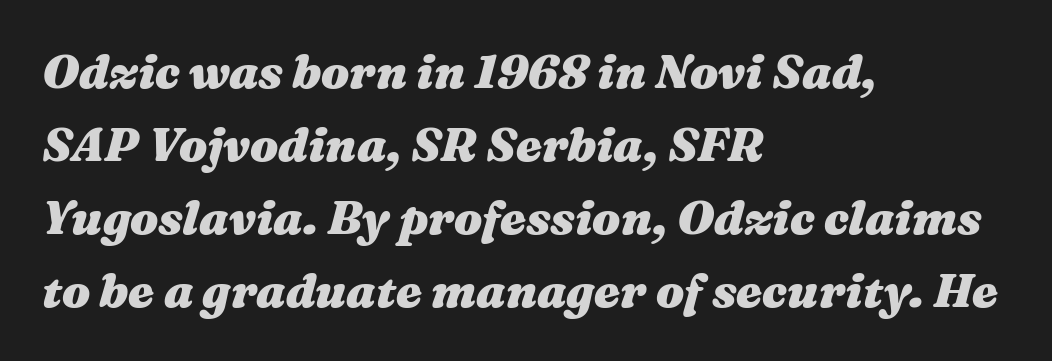
The image shows 47 px heavy, wide type, italic (leaning right); set left-aligned, normal line spacing (1.55x), normal letter spacing, not underlined; medium stroke contrast and a medium x-height.
